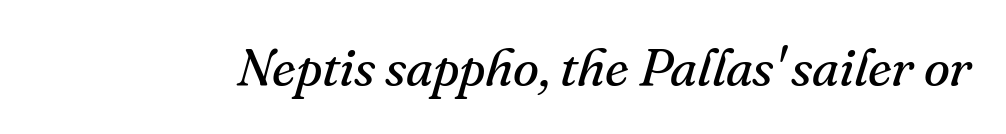
The image shows 53 px regular-weight serif type, italic (leaning right); set normal letter spacing, not underlined; medium stroke contrast and a small x-height.
